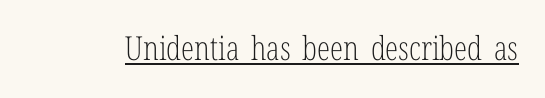
Character widths vary here, with narrow letters taking less room than wide ones. Each word holds together tightly as a unit, with standard inter-letter gaps. The weight tops out at a normal text grade. Underlining? Definitely there. Ordinary non-slanted type is in use. Serifs: yes, visible at the terminals of the letterforms.
